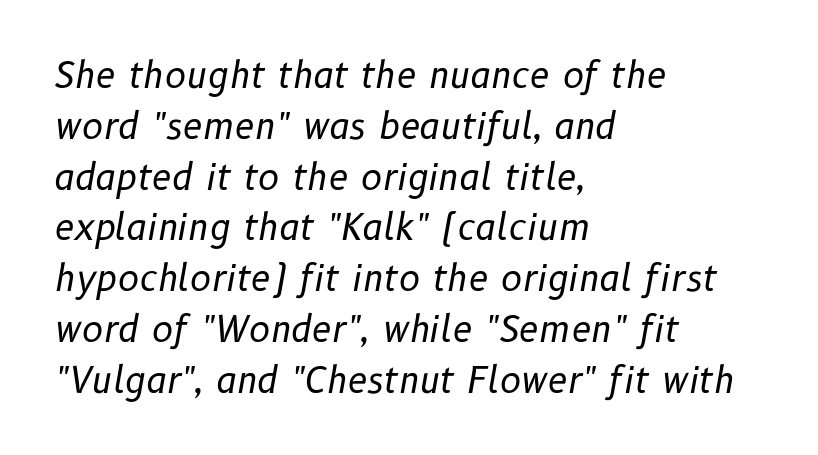
Q: Is the text bold? A: No.
Q: Is the text italic (slanted)? A: Yes, it leans right by about 10 degrees.
Q: Is the text underlined? A: No.
Q: How is the paragraph aligned? A: Left-aligned.
Q: Is the spacing between letters normal or unusually wide? A: Normal.
Q: Is the spacing between lines tight, normal or loose? A: Normal.
Q: Width (condensed, normal, or wide)? A: Normal.
Q: Stroke contrast? A: Low.
Q: x-height? A: Medium.
Q: Monospaced? A: No.
